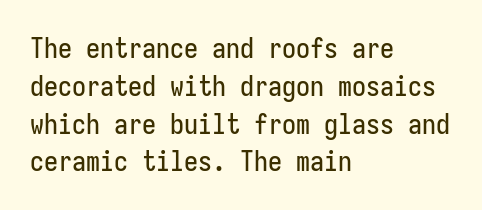
The image shows 28 px condensed sans-serif type, upright; set left-aligned, normal line spacing (1.35x), normal letter spacing, not underlined; low stroke contrast and a medium x-height.
